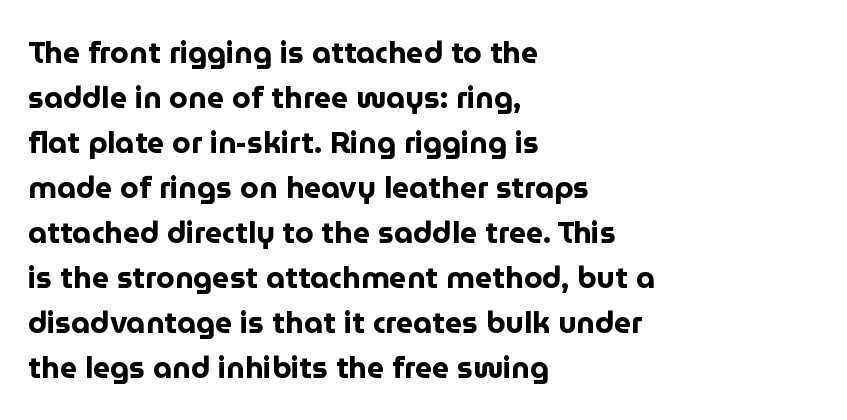
The image shows 30 px bold sans-serif type, upright; set left-aligned, normal line spacing (1.5x), normal letter spacing, not underlined; low stroke contrast and a medium x-height.
